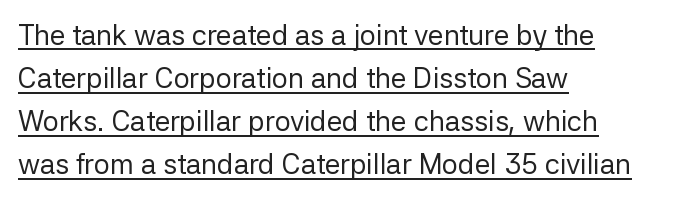
How would I describe the line gaps? Plain and ordinary. In CSS terms this would be text-align: left. I'd call this a sans setting — the letters go barefoot. Every word sits above its own underline. Varying glyph widths throughout — classic text-font behaviour.
